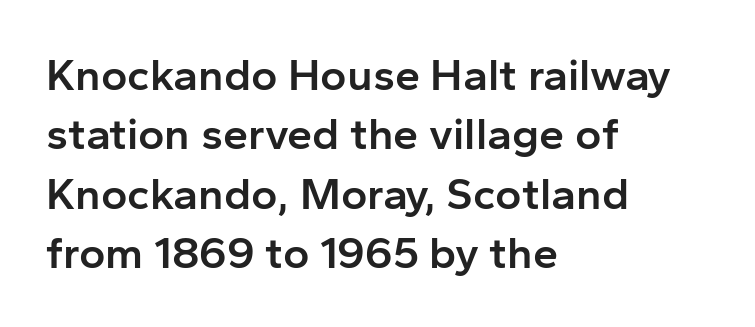
Q: Is the text bold? A: Semi-bold.
Q: Is the text italic (slanted)? A: No, it is upright.
Q: Is the typeface a serif or a sans-serif typeface? A: Sans-serif.
Q: Is the text underlined? A: No.
Q: How is the paragraph aligned? A: Left-aligned.
Q: Is the spacing between letters normal or unusually wide? A: Normal.
Q: Is the spacing between lines tight, normal or loose? A: Normal.
Q: Width (condensed, normal, or wide)? A: Normal.
Q: Stroke contrast? A: Low.
Q: x-height? A: Medium.
Q: Monospaced? A: No.
